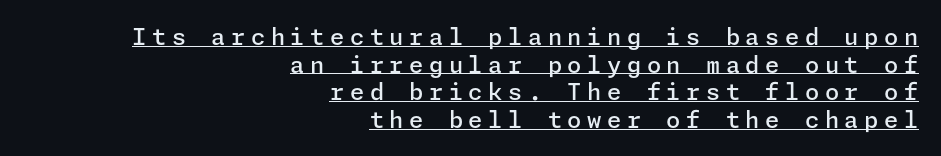
Q: Is the text bold? A: Semi-bold.
Q: Is the text italic (slanted)? A: No, it is upright.
Q: Is the text underlined? A: Yes.
Q: How is the paragraph aligned? A: Right-aligned.
Q: Is the spacing between letters normal or unusually wide? A: Unusually wide.
